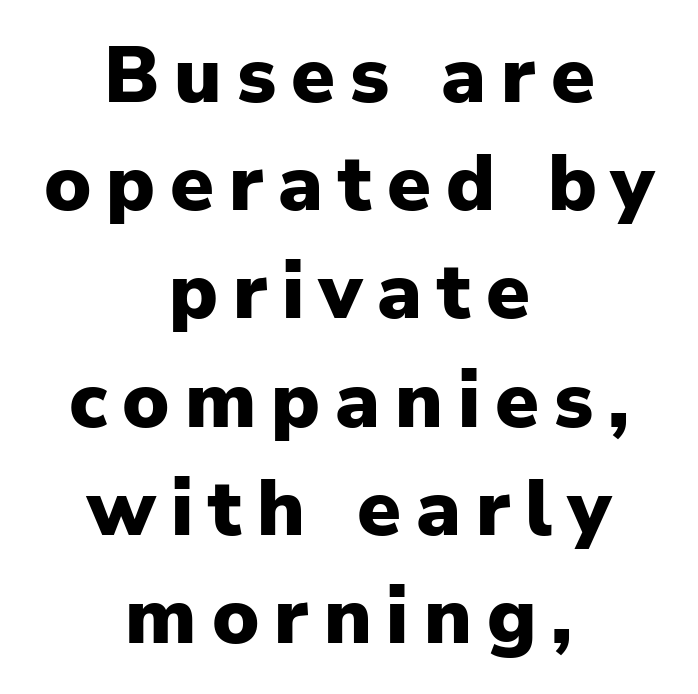
{"serif": "no", "italic": "no", "bold": "yes", "weight": "heavy", "width": "normal", "stroke_contrast": "low", "x_height": "medium", "monospaced": "no", "underline": "no", "align": "center", "line_spacing": "normal", "line_spacing_ratio": 1.37, "glyph_px": 79}
